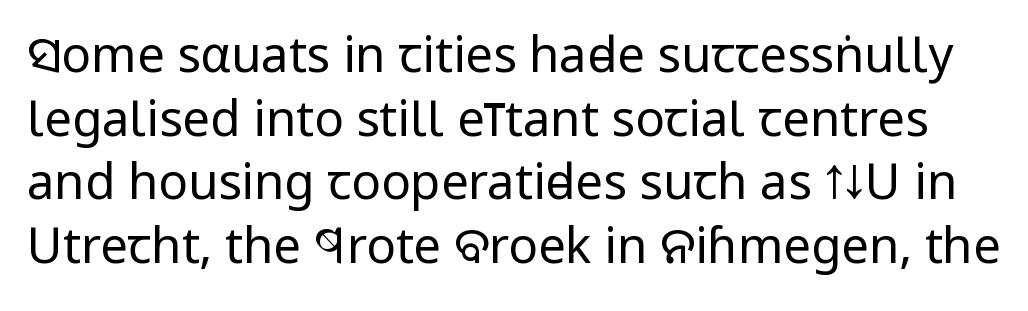
Q: Is the text bold? A: No.
Q: Is the text italic (slanted)? A: No, it is upright.
Q: Is the typeface a serif or a sans-serif typeface? A: Sans-serif.
Q: Is the text underlined? A: No.
Q: Is the spacing between letters normal or unusually wide? A: Normal.
Q: Is the spacing between lines tight, normal or loose? A: Normal.
Q: Width (condensed, normal, or wide)? A: Condensed.
Q: Stroke contrast? A: Low.
Q: x-height? A: Large.
Q: Monospaced? A: No.
